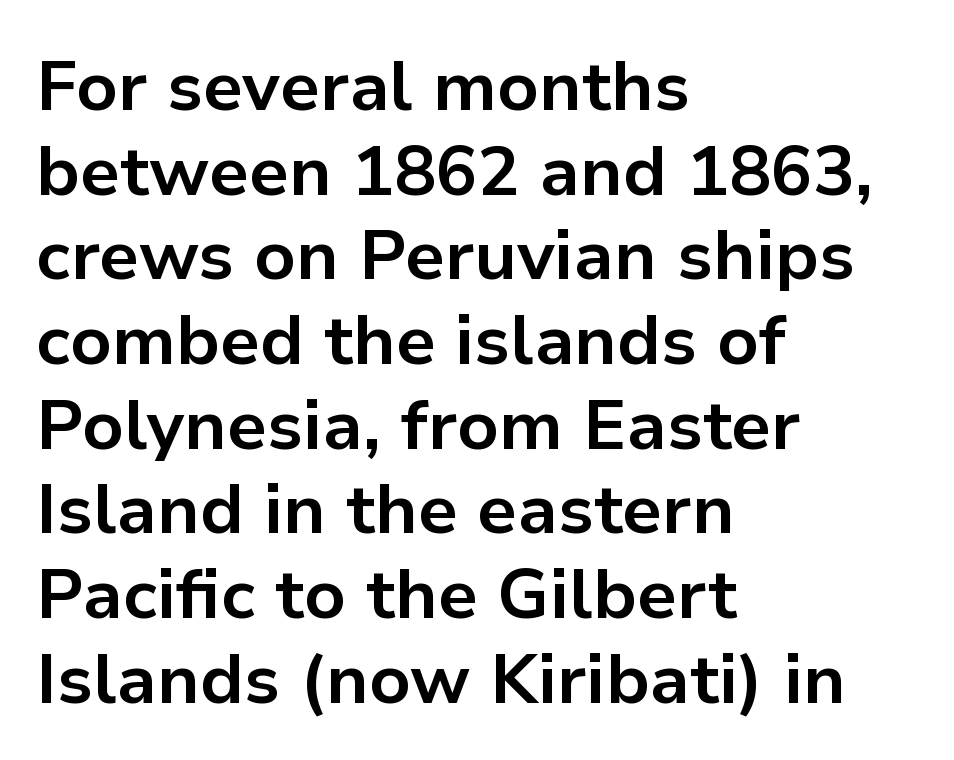
{"serif": "no", "italic": "no", "bold": "yes", "weight": "bold", "width": "normal", "stroke_contrast": "low", "x_height": "medium", "monospaced": "no", "underline": "no", "align": "left", "line_spacing_ratio": 1.21, "letter_spacing": "normal", "letter_spacing_em": 0.0, "glyph_px": 70}
